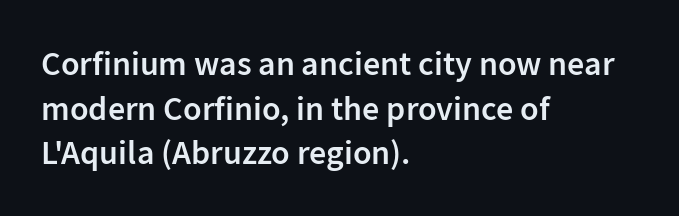
The space between consecutive lines is moderate. Weight check: semibold — heavier than regular, not quite bold. The space beneath each line is pristine and unruled. Looks like regular typesetting: each glyph gets only the width it needs. The characters display no serif detailing; their extremities are plain. The text block is weighted toward the left margin, trailing off unevenly rightward.
